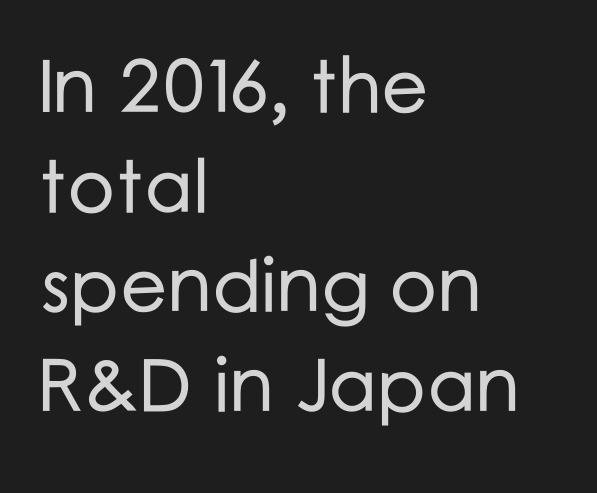
Q: Is the text italic (slanted)? A: No, it is upright.
Q: Is the typeface a serif or a sans-serif typeface? A: Sans-serif.
Q: Is the text underlined? A: No.
Q: How is the paragraph aligned? A: Left-aligned.
Q: Is the spacing between letters normal or unusually wide? A: Normal.
Q: Is the spacing between lines tight, normal or loose? A: Normal.
Q: Width (condensed, normal, or wide)? A: Normal.
Q: Stroke contrast? A: Low.
Q: x-height? A: Medium.
Q: Monospaced? A: No.
